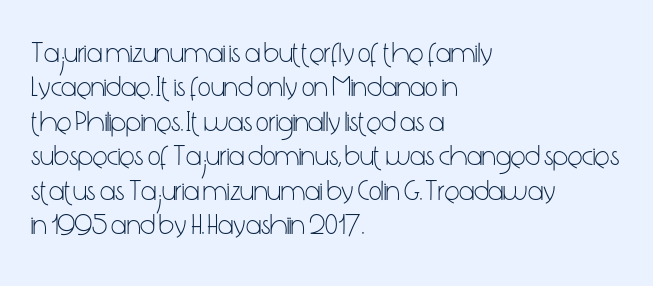
The image shows 28 px light, condensed sans-serif type, upright; set left-aligned, line spacing 1.23x, normal letter spacing, not underlined; low stroke contrast and a medium x-height.
